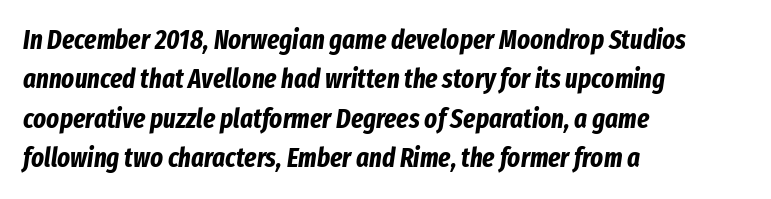
The image shows 27 px bold type, italic (leaning right); set left-aligned, normal line spacing (1.46x), normal letter spacing, not underlined.
